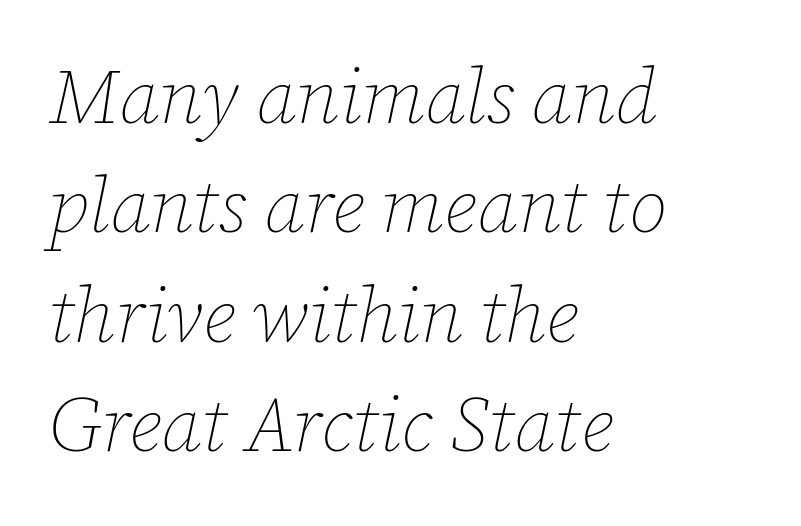
If you drew a ruler down the left edge, every line would touch it. Normally led — the rows are evenly, conventionally spaced. A typesetter would call this zero additional tracking. Spacing verdict: proportional, widths tailored to each character.
